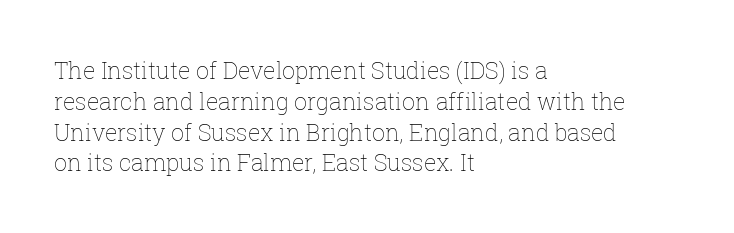
The image shows 23 px text type, upright; set left-aligned, normal line spacing (1.34x), normal letter spacing, not underlined.
